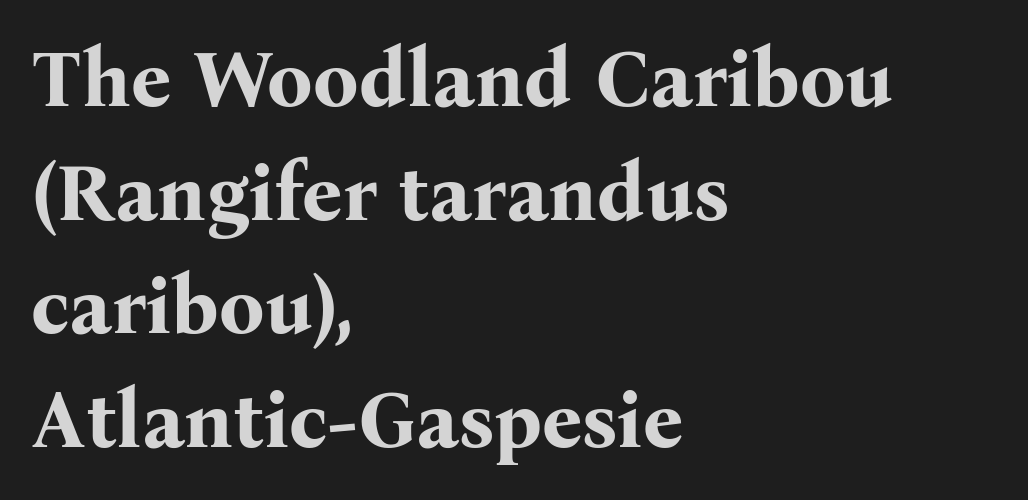
Just letters on the line, the space beneath them empty. Designer's note — italics off, roman on. Words appear dense and cohesive because spacing is normal. Line beginnings align vertically; line endings do not.
